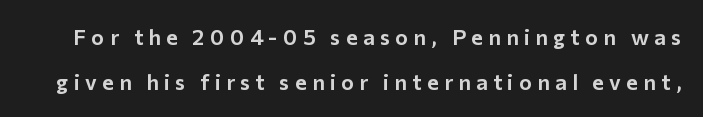
Q: Is the text italic (slanted)? A: No, it is upright.
Q: Is the text underlined? A: No.
Q: Is the spacing between letters normal or unusually wide? A: Unusually wide.
Q: Is the spacing between lines tight, normal or loose? A: Loose.
